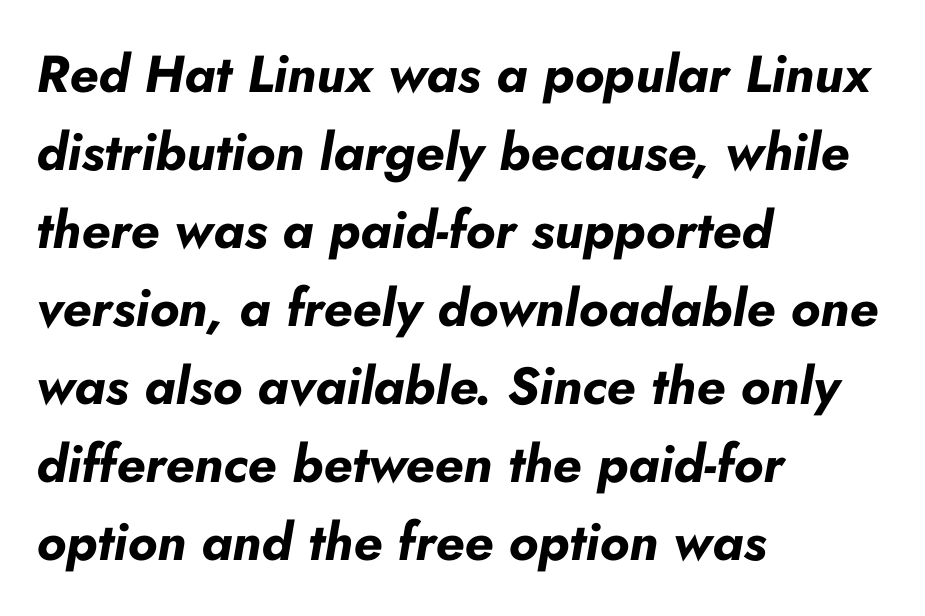
Designer's note — italics engaged. Rule under the text: the space is simply empty. Look at the stroke-to-counter ratio: heavy, a bold. Students, note that the glyphs here touch the page at normal intervals. Think of a printed novel: that variable character pitch is what you see here. Casual observation: everything's shoved over to the left.
